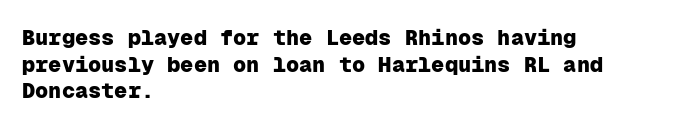
The image shows 22 px bold type, upright; set left-aligned, line spacing 1.21x, normal letter spacing, not underlined.
